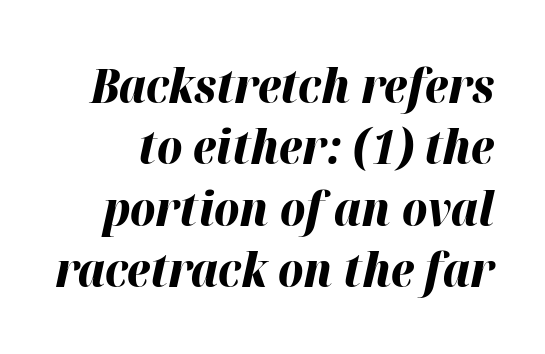
Normally led — the rows are evenly, conventionally spaced. You could call the tracking neutral — neither tight nor loose. Stroke thickness is high; the sample reads as a true bold. The face used here is proportionally spaced, like ordinary book or web type. Style check: oblique. The passage shown is not underscored anywhere.
